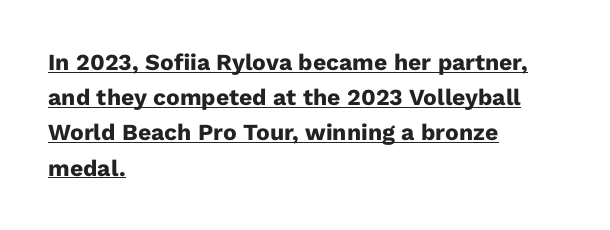
The image shows 23 px bold type, upright; set left-aligned, normal line spacing (1.53x), normal letter spacing, underlined.
